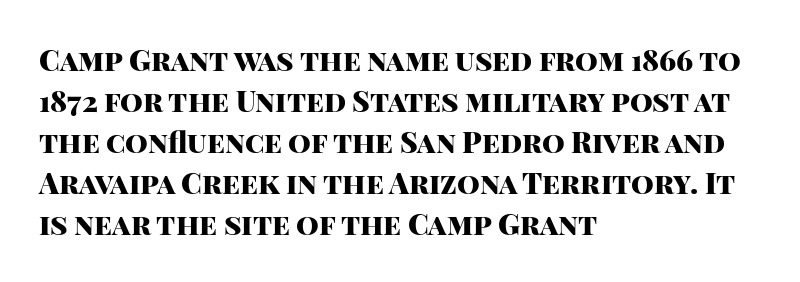
The lettering holds an erect, upright posture throughout. The characters look thick and weighty, a clear bold. How are the letters spaced? Ordinarily, with no added tracking. Any mark beneath the type? The region is blank. Evenly set lines give the paragraph a standard silhouette.
